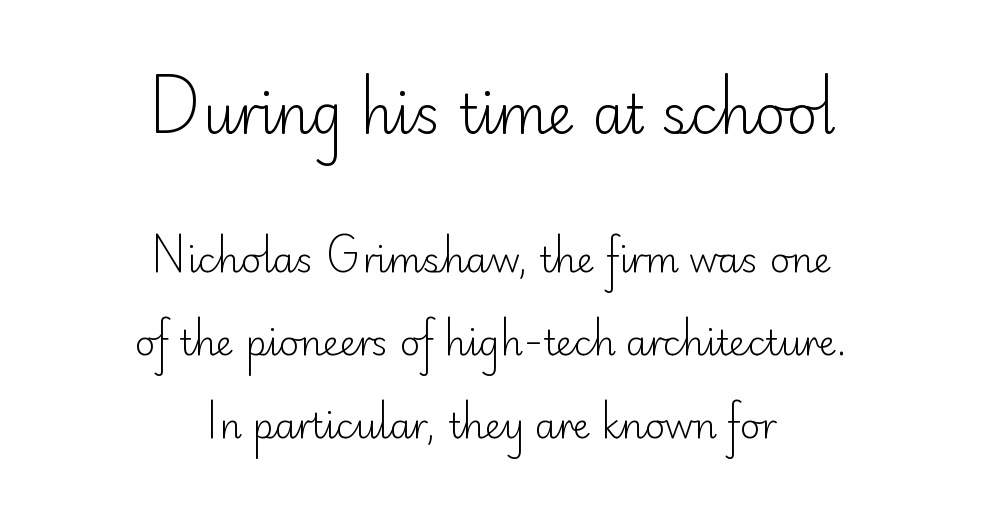
{"serif": "no", "italic": "no", "bold": "no", "weight": "light", "width": "normal", "stroke_contrast": "low", "x_height": "small", "monospaced": "no", "underline": "no", "align": "center", "line_spacing": "loose", "line_spacing_ratio": 2.36, "letter_spacing": "normal", "letter_spacing_em": 0.0, "larger_block": "first", "size_ratio": 1.51, "glyph_px": 53}
